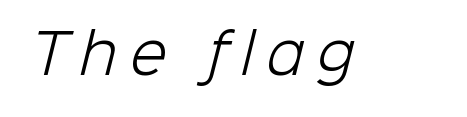
The text was rendered using a sans face with plain stroke endings. No chunkiness to these letters — they're not bold. The space beneath each line is pristine and unruled. Short note: letters widely spaced. Proportional: the letters do not fall into vertical columns.
